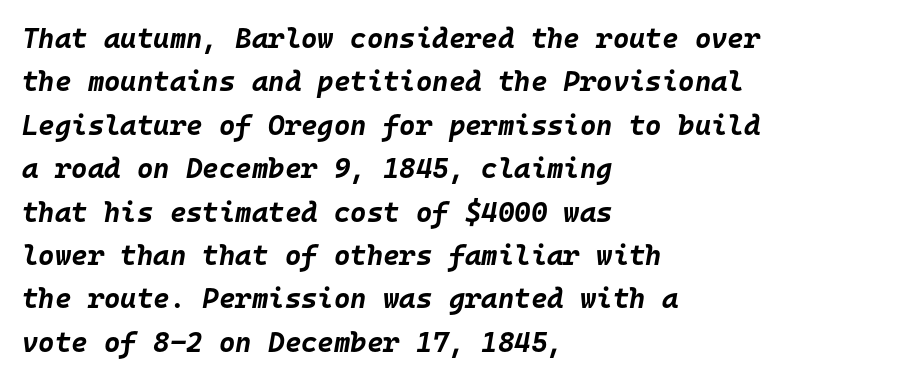
Unmarked baselines from the first word to the last. Casual observation: everything's shoved over to the left. An italicized treatment has been applied to the whole sample. Here the designer chose a console-style face with uniform glyph widths.
